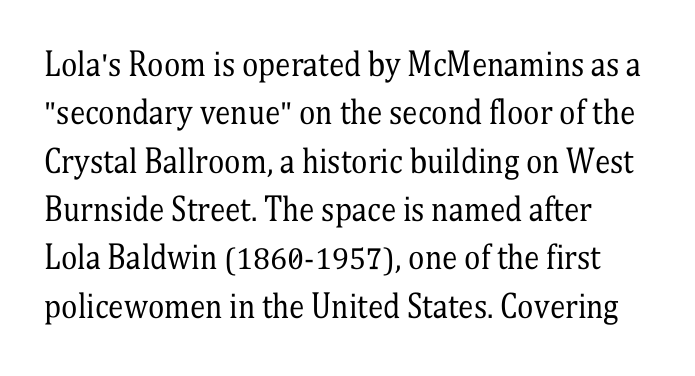
Q: Is the text bold? A: No.
Q: Is the text italic (slanted)? A: No, it is upright.
Q: Is the typeface a serif or a sans-serif typeface? A: Serif.
Q: Is the text underlined? A: No.
Q: Is the spacing between letters normal or unusually wide? A: Normal.
Q: Is the spacing between lines tight, normal or loose? A: Normal.
Q: Width (condensed, normal, or wide)? A: Condensed.
Q: Stroke contrast? A: Medium.
Q: x-height? A: Medium.
Q: Monospaced? A: No.
